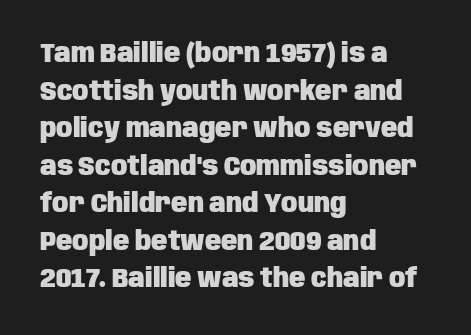
{"italic": "no", "bold": "yes", "underline": "no", "align": "left", "line_spacing": "normal", "line_spacing_ratio": 1.39, "letter_spacing": "normal", "letter_spacing_em": 0.0, "glyph_px": 27}
